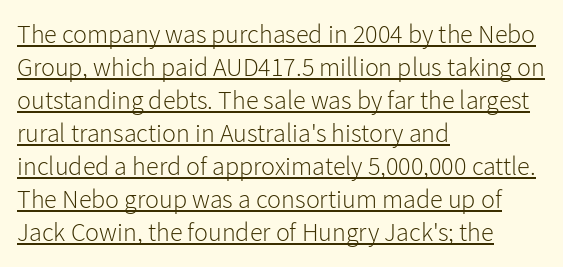
The image shows 26 px text type, upright; set left-aligned, normal line spacing (1.27x), normal letter spacing, underlined.
